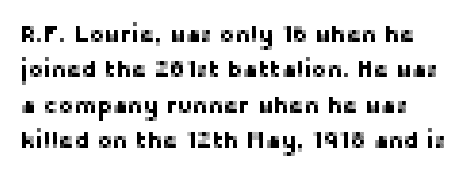
The image shows 23 px text type, upright; set normal line spacing (1.54x), normal letter spacing, not underlined.
